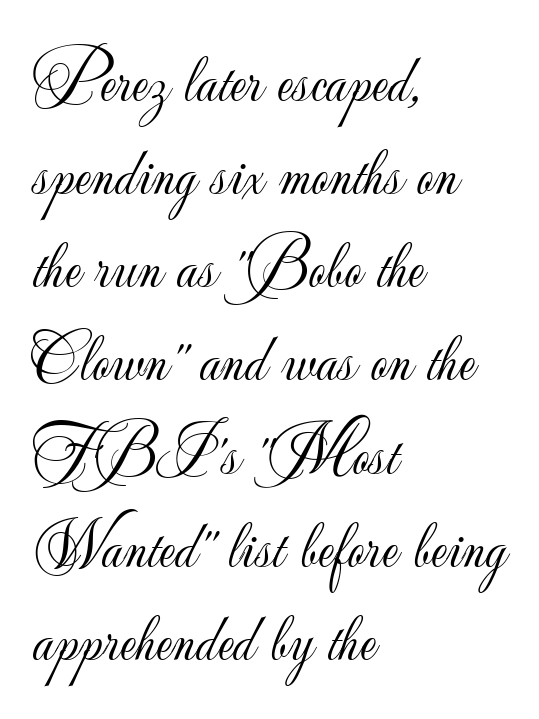
Q: Is the text bold? A: No.
Q: Is the text italic (slanted)? A: Yes.
Q: Is the typeface a serif or a sans-serif typeface? A: Sans-serif.
Q: Is the text underlined? A: No.
Q: How is the paragraph aligned? A: Left-aligned.
Q: Is the spacing between letters normal or unusually wide? A: Normal.
Q: Is the spacing between lines tight, normal or loose? A: Normal.
Q: Width (condensed, normal, or wide)? A: Normal.
Q: Stroke contrast? A: Low.
Q: x-height? A: Small.
Q: Monospaced? A: No.
